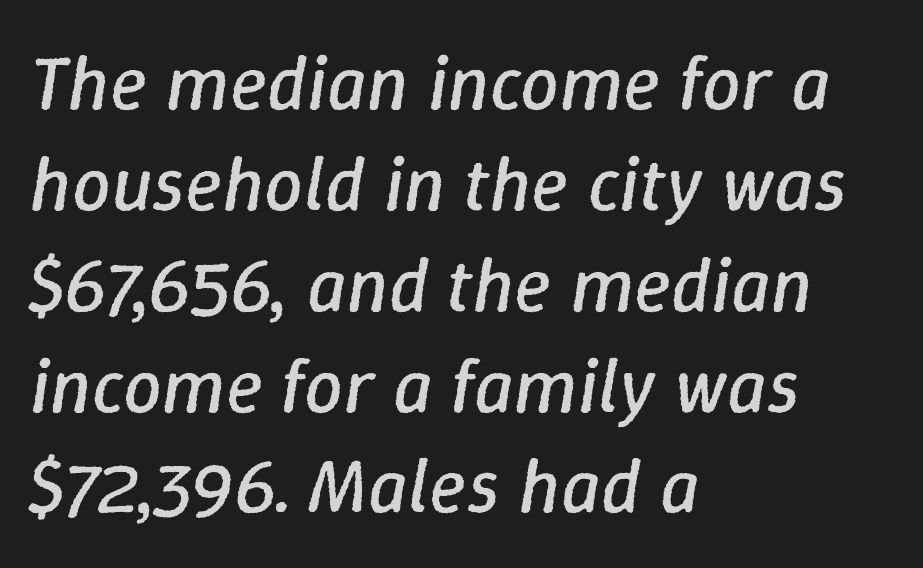
The lettering tilts uniformly, giving the passage an italic look. Spacing between characters is what you'd get straight out of the box. Normally led — the rows are evenly, conventionally spaced. Letters have the restrained weight of plain body copy at most. The passage shown is not underscored anywhere. This sample has the flowing, uneven cadence of proportional lettering.
